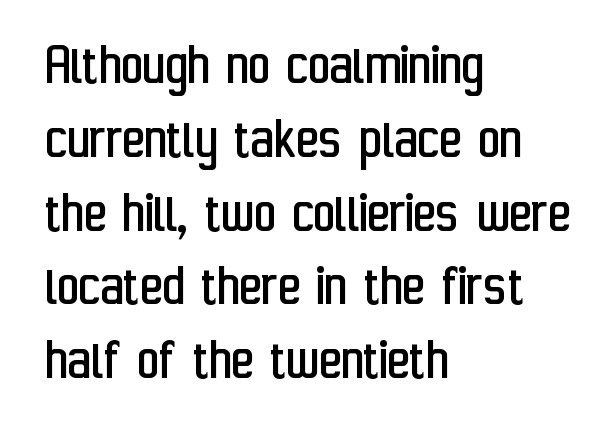
Q: Is the text bold? A: No.
Q: Is the text italic (slanted)? A: No, it is upright.
Q: Is the typeface a serif or a sans-serif typeface? A: Sans-serif.
Q: Is the text underlined? A: No.
Q: How is the paragraph aligned? A: Left-aligned.
Q: Is the spacing between letters normal or unusually wide? A: Normal.
Q: Width (condensed, normal, or wide)? A: Condensed.
Q: Stroke contrast? A: Low.
Q: x-height? A: Medium.
Q: Monospaced? A: No.
